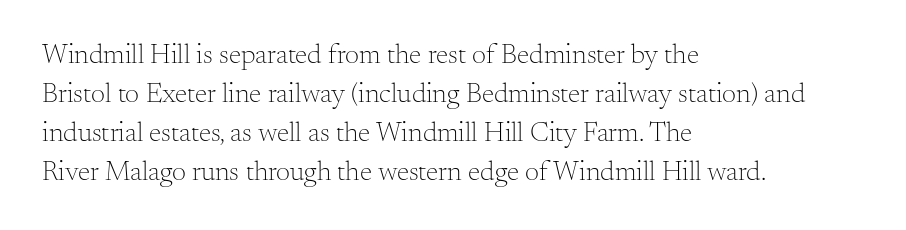
The lines are quadded left. The axis of the letterforms is exactly vertical. A clean baseline with only descenders dipping below it. Letter spacing: default. Regular leading.
